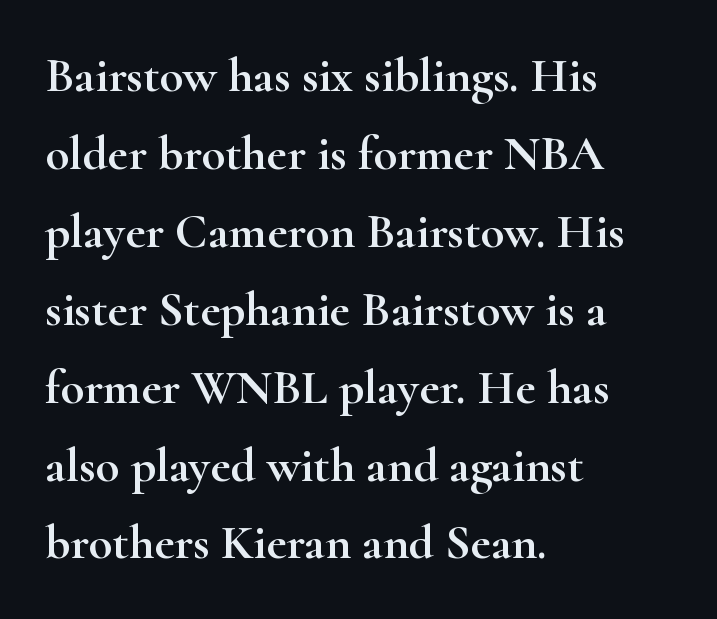
Q: Is the text italic (slanted)? A: No, it is upright.
Q: Is the typeface a serif or a sans-serif typeface? A: Serif.
Q: Is the text underlined? A: No.
Q: How is the paragraph aligned? A: Left-aligned.
Q: Is the spacing between letters normal or unusually wide? A: Normal.
Q: Is the spacing between lines tight, normal or loose? A: Normal.
Q: Width (condensed, normal, or wide)? A: Wide.
Q: Stroke contrast? A: High.
Q: x-height? A: Small.
Q: Monospaced? A: No.
